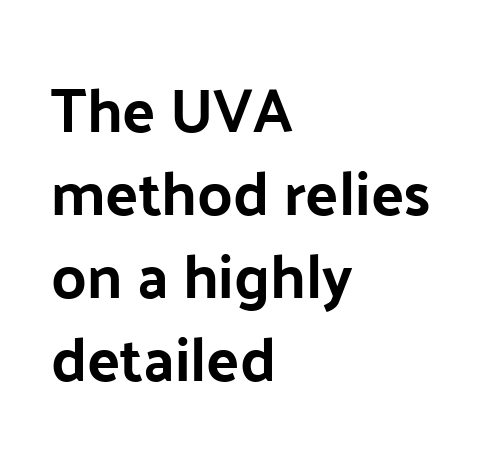
The image shows 61 px sans-serif type, upright; set left-aligned, normal line spacing (1.36x), normal letter spacing, not underlined; low stroke contrast and a medium x-height.
